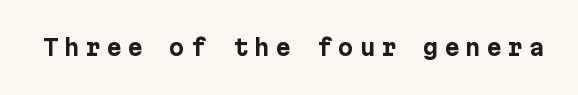
Q: Is the text bold? A: Yes.
Q: Is the text italic (slanted)? A: No, it is upright.
Q: Is the text underlined? A: No.
Q: Is the spacing between letters normal or unusually wide? A: Unusually wide.
